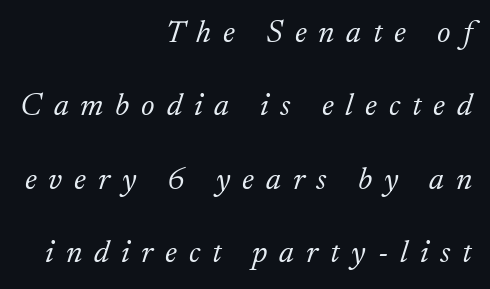
Do the characters align in a grid? No, the font is proportional. No heavy texture on the line: the type isn't bold. You could only call the tracking loose — the letters float apart. In terms of leading, this rendering errs on the spacious side.
